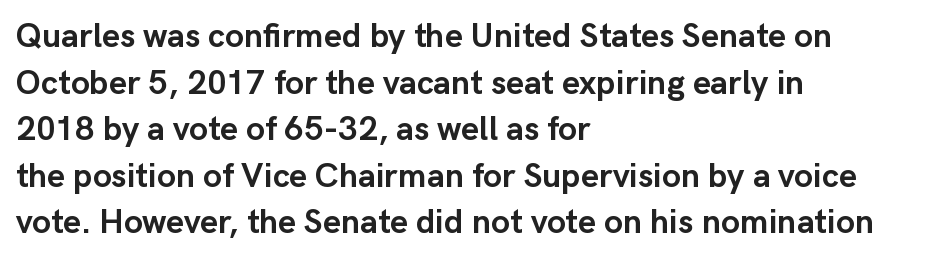
The image shows 34 px semibold sans-serif type, upright; set left-aligned, normal line spacing (1.37x), normal letter spacing, not underlined; low stroke contrast and a medium x-height.
